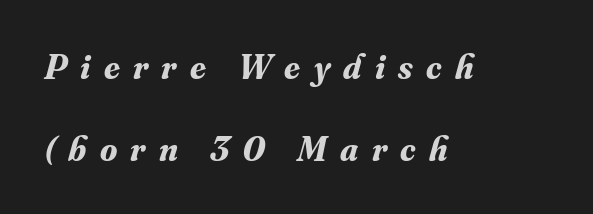
Each new line begins a long way beneath the previous one. Strong, thick strokes mark this as bold type. Proportional: the letters do not fall into vertical columns. Has an underline been added? It has not. This sample uses an oblique cut, with every glyph tilted off the vertical. The horizontal fit of the characters is loose and conspicuously gappy.
